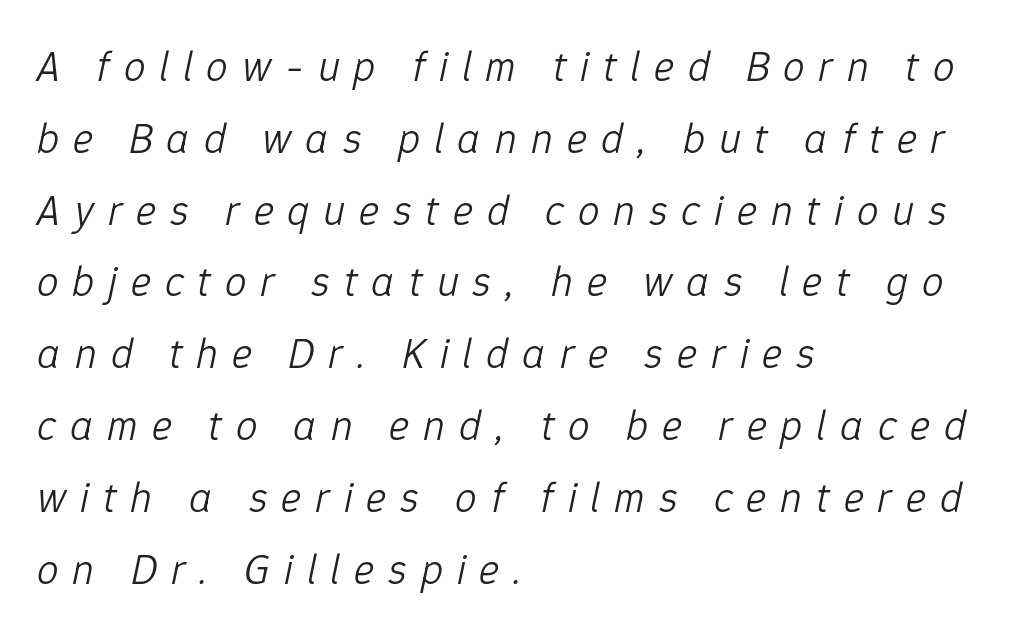
{"italic": "yes", "lean": "right", "slant_degrees": 12, "bold": "no", "weight": "light", "width": "normal", "stroke_contrast": "low", "x_height": "medium", "monospaced": "no", "underline": "no", "align": "left", "line_spacing": "normal", "line_spacing_ratio": 1.67, "letter_spacing": "wide", "letter_spacing_em": 0.32, "glyph_px": 43}
